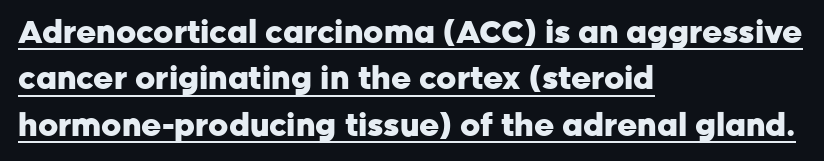
Q: Is the text bold? A: Yes.
Q: Is the text italic (slanted)? A: No, it is upright.
Q: Is the typeface a serif or a sans-serif typeface? A: Sans-serif.
Q: Is the text underlined? A: Yes.
Q: How is the paragraph aligned? A: Left-aligned.
Q: Is the spacing between letters normal or unusually wide? A: Normal.
Q: Is the spacing between lines tight, normal or loose? A: Normal.
Q: Width (condensed, normal, or wide)? A: Normal.
Q: Stroke contrast? A: Low.
Q: x-height? A: Medium.
Q: Monospaced? A: No.
